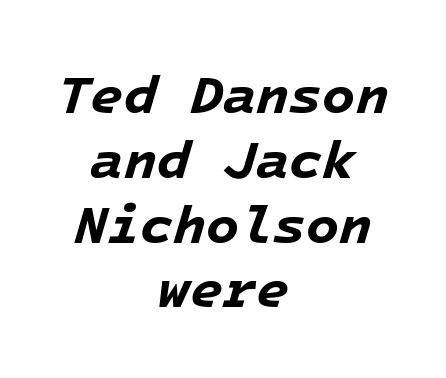
Q: Is the text bold? A: Yes.
Q: Is the text italic (slanted)? A: Yes, it leans right by about 16 degrees.
Q: Is the text underlined? A: No.
Q: How is the paragraph aligned? A: Centered.
Q: Is the spacing between letters normal or unusually wide? A: Normal.
Q: Width (condensed, normal, or wide)? A: Normal.
Q: Stroke contrast? A: Low.
Q: x-height? A: Medium.
Q: Monospaced? A: Yes.
